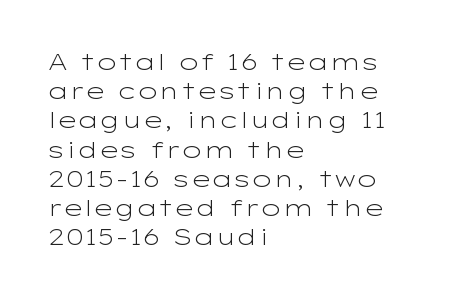
Q: Is the text bold? A: No.
Q: Is the text italic (slanted)? A: No, it is upright.
Q: Is the text underlined? A: No.
Q: How is the paragraph aligned? A: Left-aligned.
Q: Is the spacing between letters normal or unusually wide? A: Normal.
Q: Is the spacing between lines tight, normal or loose? A: Normal.
